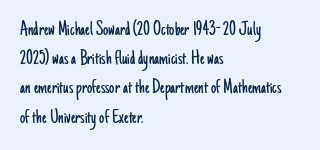
The image shows 21 px text type, upright; set left-aligned, normal line spacing (1.39x), normal letter spacing, not underlined.
